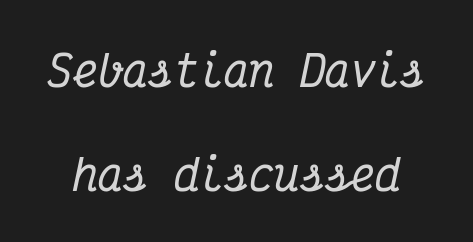
The image shows 42 px condensed serif type, italic (leaning right), monospaced; set loose line spacing (2.47x), normal letter spacing, not underlined; medium stroke contrast and a medium x-height.
